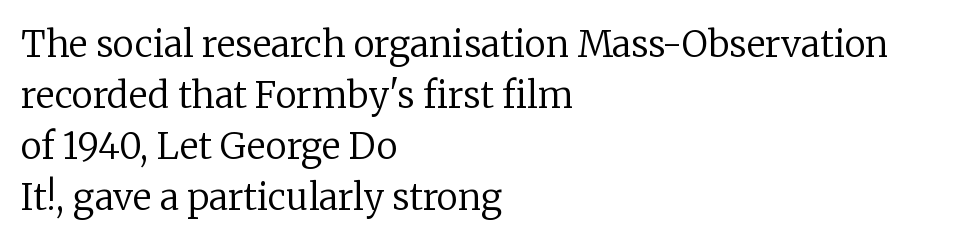
Q: Is the text bold? A: No.
Q: Is the text italic (slanted)? A: No, it is upright.
Q: Is the typeface a serif or a sans-serif typeface? A: Serif.
Q: Is the text underlined? A: No.
Q: How is the paragraph aligned? A: Left-aligned.
Q: Is the spacing between letters normal or unusually wide? A: Normal.
Q: Is the spacing between lines tight, normal or loose? A: Normal.
Q: Width (condensed, normal, or wide)? A: Normal.
Q: Stroke contrast? A: Low.
Q: x-height? A: Medium.
Q: Monospaced? A: No.
